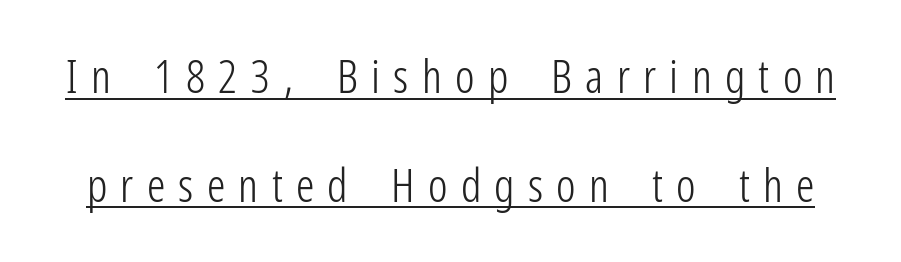
Q: Is the text bold? A: No.
Q: Is the text italic (slanted)? A: No, it is upright.
Q: Is the typeface a serif or a sans-serif typeface? A: Sans-serif.
Q: Is the text underlined? A: Yes.
Q: Is the spacing between letters normal or unusually wide? A: Unusually wide.
Q: Is the spacing between lines tight, normal or loose? A: Loose.
Q: Width (condensed, normal, or wide)? A: Condensed.
Q: Stroke contrast? A: Low.
Q: x-height? A: Medium.
Q: Monospaced? A: No.
